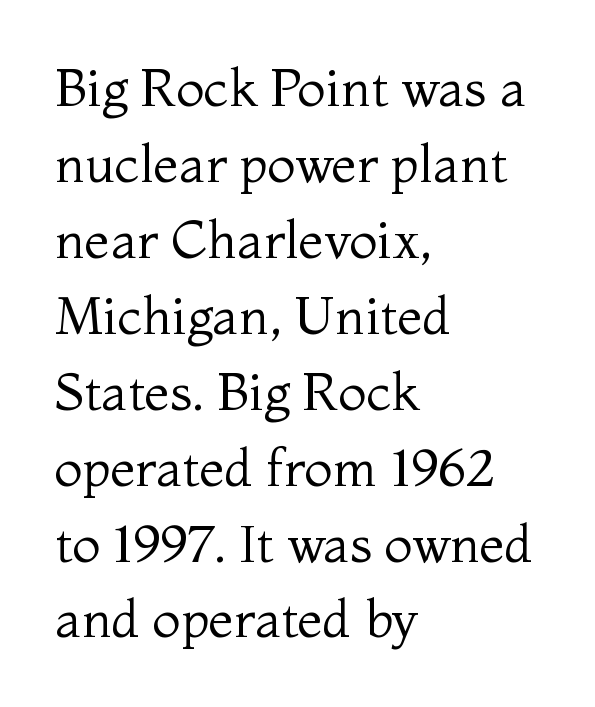
{"serif": "yes", "italic": "no", "bold": "no", "weight": "regular", "width": "normal", "stroke_contrast": "medium", "x_height": "medium", "monospaced": "no", "underline": "no", "align": "left", "line_spacing": "normal", "line_spacing_ratio": 1.46, "letter_spacing": "normal", "letter_spacing_em": 0.0, "glyph_px": 52}
